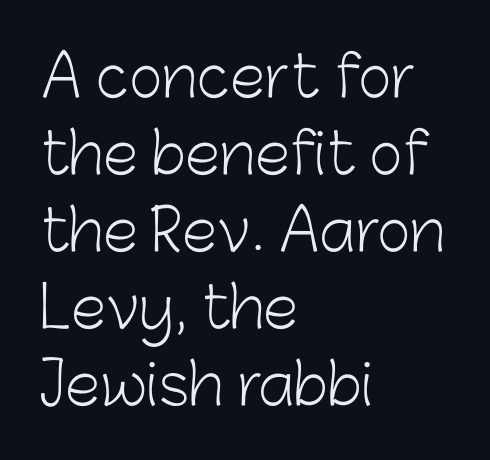
The image shows 57 px light sans-serif type, upright; set left-aligned, normal line spacing (1.35x), normal letter spacing, not underlined; low stroke contrast and a medium x-height.
